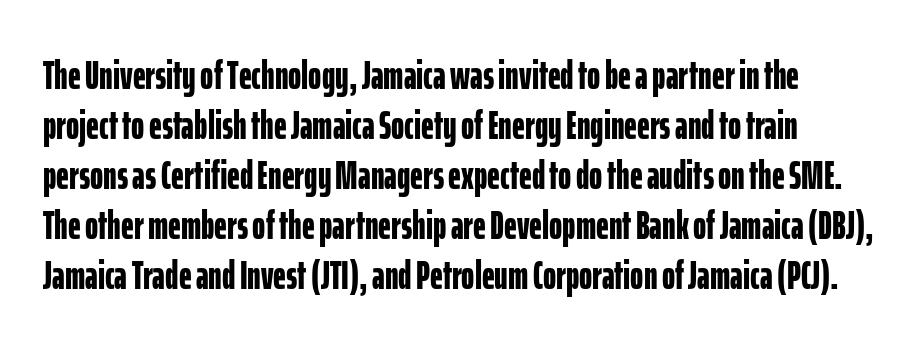
The image shows 40 px bold, condensed sans-serif type, upright; set normal line spacing (1.25x), normal letter spacing, not underlined; low stroke contrast and a medium x-height.
